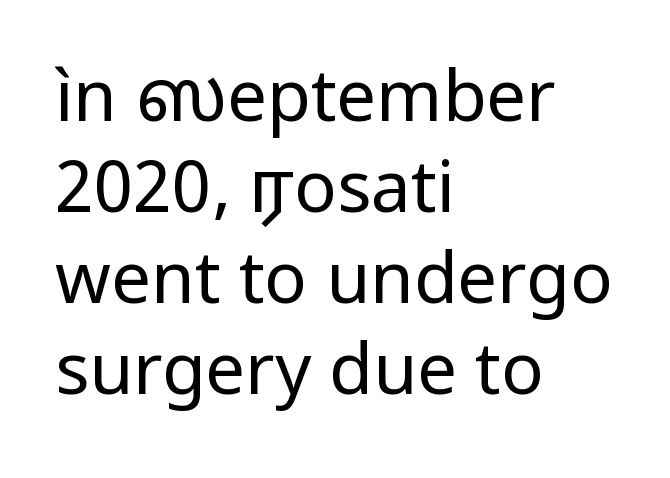
Q: Is the text bold? A: No.
Q: Is the text italic (slanted)? A: No, it is upright.
Q: Is the typeface a serif or a sans-serif typeface? A: Sans-serif.
Q: Is the text underlined? A: No.
Q: How is the paragraph aligned? A: Left-aligned.
Q: Is the spacing between letters normal or unusually wide? A: Normal.
Q: Is the spacing between lines tight, normal or loose? A: Normal.
Q: Width (condensed, normal, or wide)? A: Normal.
Q: Stroke contrast? A: Low.
Q: x-height? A: Medium.
Q: Monospaced? A: No.
